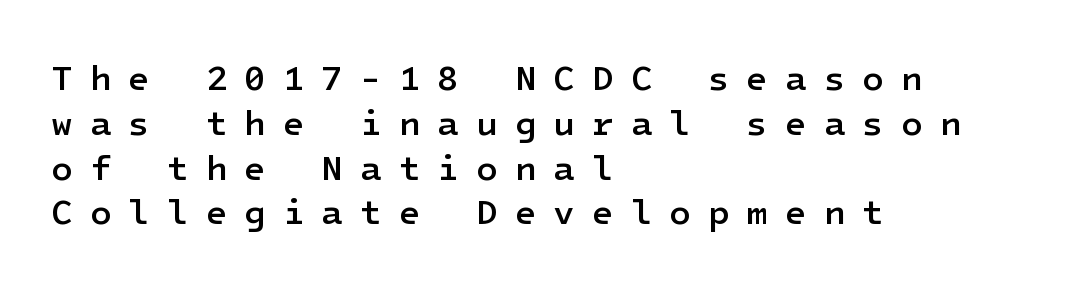
{"serif": "no", "italic": "no", "bold": "semi", "weight": "semibold", "width": "normal", "stroke_contrast": "low", "x_height": "medium", "underline": "no", "align": "left", "line_spacing": "normal", "line_spacing_ratio": 1.28, "letter_spacing": "wide", "letter_spacing_em": 0.49, "glyph_px": 35}
